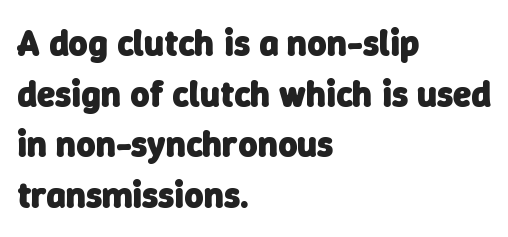
{"serif": "no", "bold": "yes", "weight": "heavy", "width": "normal", "stroke_contrast": "low", "x_height": "medium", "monospaced": "no", "underline": "no", "align": "left", "line_spacing": "normal", "line_spacing_ratio": 1.37, "letter_spacing": "normal", "letter_spacing_em": 0.0, "glyph_px": 37}
